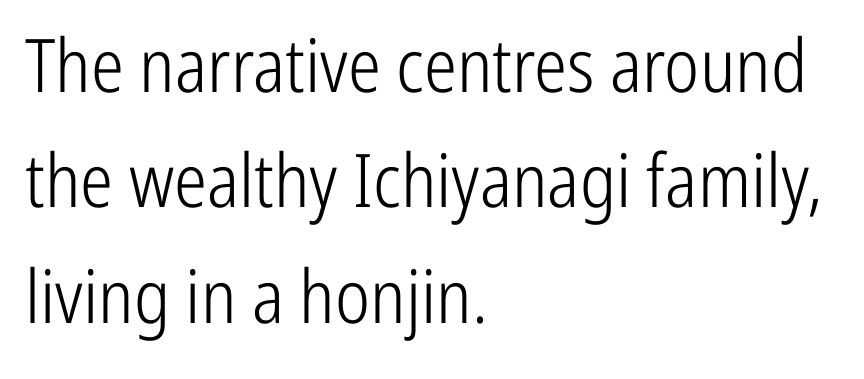
Q: Is the text bold? A: No.
Q: Is the text italic (slanted)? A: No, it is upright.
Q: Is the typeface a serif or a sans-serif typeface? A: Sans-serif.
Q: Is the text underlined? A: No.
Q: How is the paragraph aligned? A: Left-aligned.
Q: Is the spacing between letters normal or unusually wide? A: Normal.
Q: Is the spacing between lines tight, normal or loose? A: Normal.
Q: Width (condensed, normal, or wide)? A: Condensed.
Q: Stroke contrast? A: Low.
Q: x-height? A: Medium.
Q: Monospaced? A: No.
